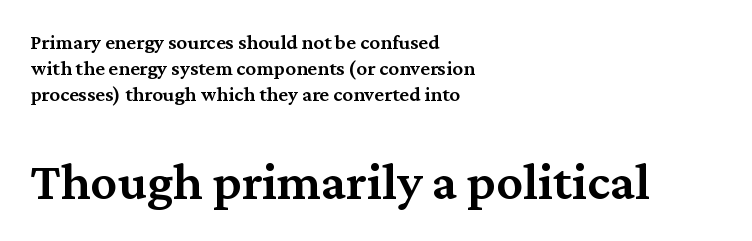
{"serif": "yes", "italic": "no", "bold": "semi", "weight": "semibold", "width": "normal", "stroke_contrast": "medium", "x_height": "medium", "monospaced": "no", "underline": "no", "align": "left", "line_spacing_ratio": 1.24, "letter_spacing": "normal", "letter_spacing_em": 0.0, "larger_block": "second", "size_ratio": 2.52, "glyph_px": 53}
